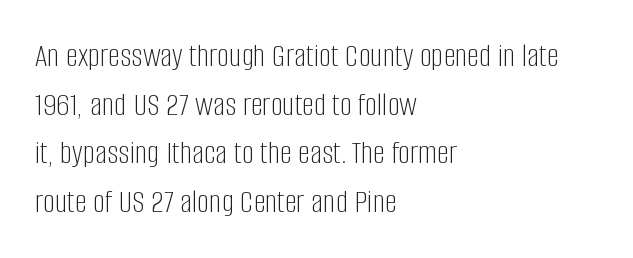
The image shows 34 px light, condensed sans-serif type, upright; set left-aligned, normal line spacing (1.43x), normal letter spacing, not underlined; low stroke contrast and a large x-height.
